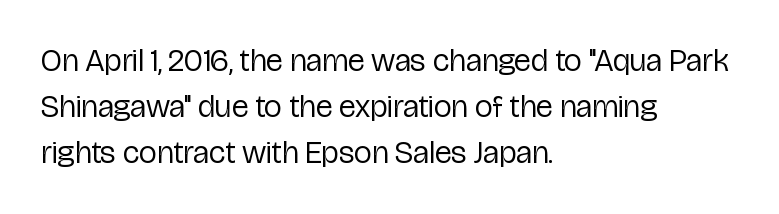
Q: Is the text bold? A: No.
Q: Is the text italic (slanted)? A: No, it is upright.
Q: Is the typeface a serif or a sans-serif typeface? A: Sans-serif.
Q: Is the text underlined? A: No.
Q: How is the paragraph aligned? A: Left-aligned.
Q: Is the spacing between letters normal or unusually wide? A: Normal.
Q: Is the spacing between lines tight, normal or loose? A: Normal.
Q: Width (condensed, normal, or wide)? A: Condensed.
Q: Stroke contrast? A: Low.
Q: x-height? A: Medium.
Q: Monospaced? A: No.
